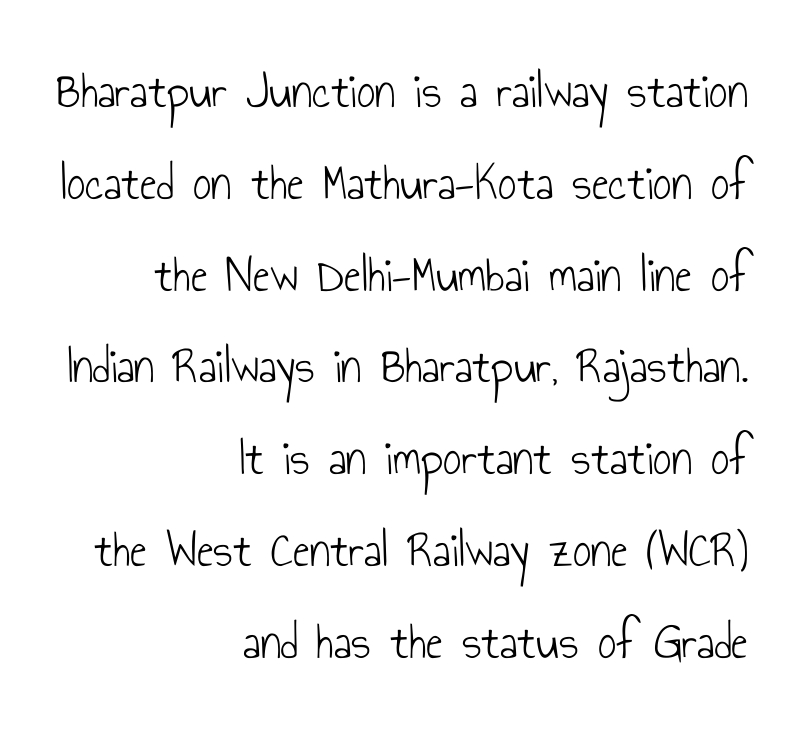
Q: Is the text bold? A: No.
Q: Is the text italic (slanted)? A: No, it is upright.
Q: Is the typeface a serif or a sans-serif typeface? A: Sans-serif.
Q: Is the text underlined? A: No.
Q: How is the paragraph aligned? A: Right-aligned.
Q: Is the spacing between letters normal or unusually wide? A: Normal.
Q: Width (condensed, normal, or wide)? A: Condensed.
Q: Stroke contrast? A: Low.
Q: x-height? A: Small.
Q: Monospaced? A: No.
